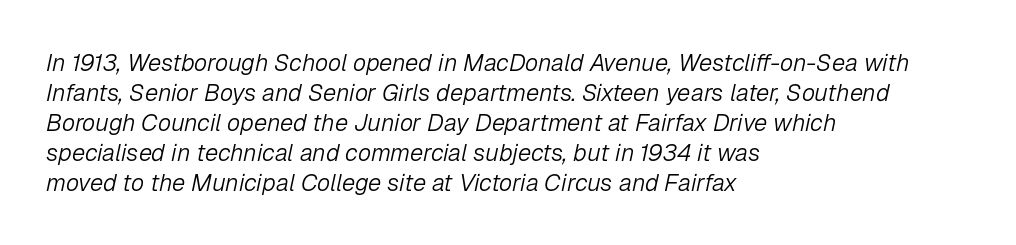
Q: Is the text bold? A: No.
Q: Is the text italic (slanted)? A: Yes, it leans right by about 12 degrees.
Q: Is the text underlined? A: No.
Q: How is the paragraph aligned? A: Left-aligned.
Q: Is the spacing between letters normal or unusually wide? A: Normal.
Q: Is the spacing between lines tight, normal or loose? A: Normal.
